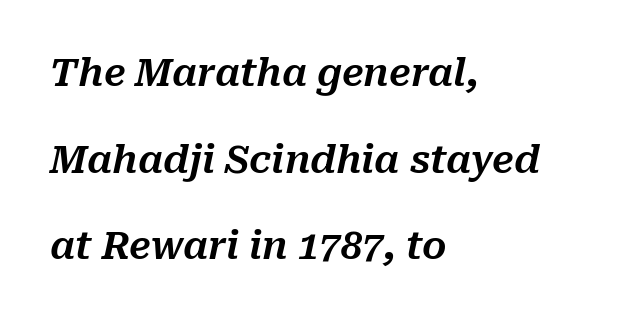
Short and long lines alike share a common starting point at left. Is the type slanted? Yes — the strokes lean at a clear angle. The space between consecutive lines is lavish. Glance below the letters and you will spot only blank space.
